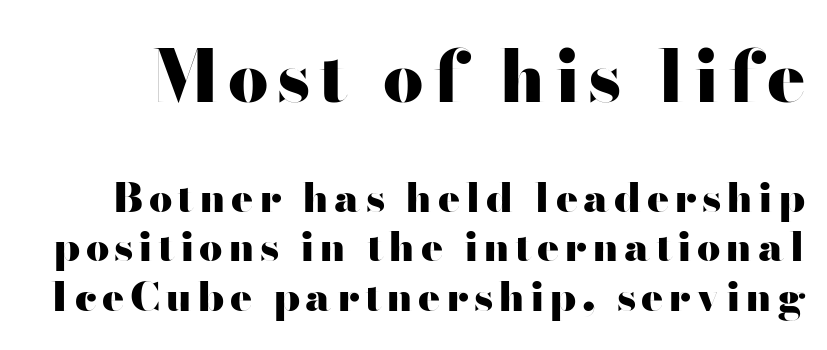
The strokes are fattened all the way to bold. The passage shown is typed in a proportional face where columns would drift. Two sizes are in play, and the larger belongs to the first block. Every character sits straight up, as roman type does.
